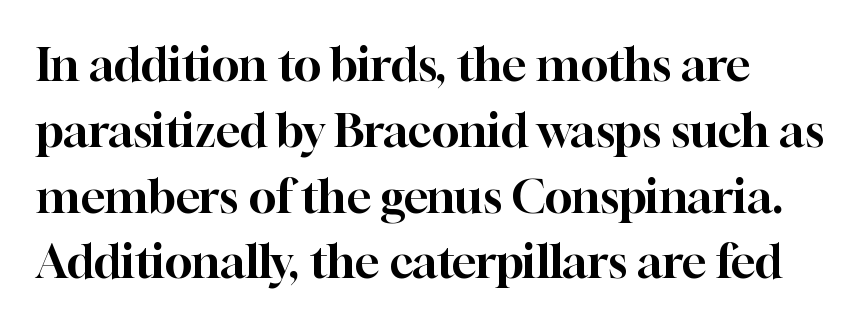
This sample has the flowing, uneven cadence of proportional lettering. Between one letter and the next there's only the usual sliver of space. Line spacing here is normal. Yep, those are serifs on the letters. These lines were composed using upright roman letters. Letters rest on an invisible, unmarked baseline.
